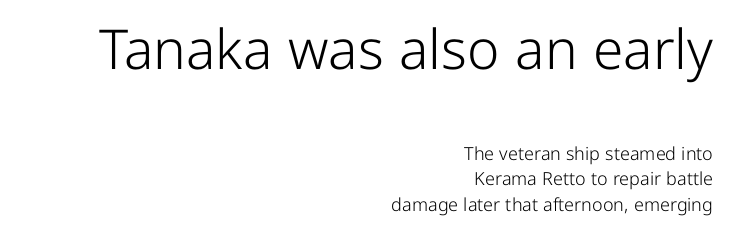
{"serif": "no", "italic": "no", "bold": "no", "weight": "light", "width": "normal", "stroke_contrast": "low", "x_height": "medium", "monospaced": "no", "underline": "no", "align": "right", "line_spacing": "normal", "line_spacing_ratio": 1.43, "letter_spacing": "normal", "letter_spacing_em": 0.0, "larger_block": "first", "size_ratio": 3.06, "glyph_px": 55}
